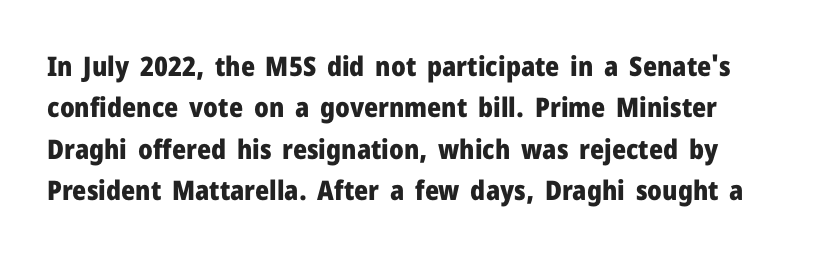
The passage shown is emphatically bold. Short note: letters normally spaced. Vertical strokes here are truly vertical. Words float on clear page, feet unadorned.
